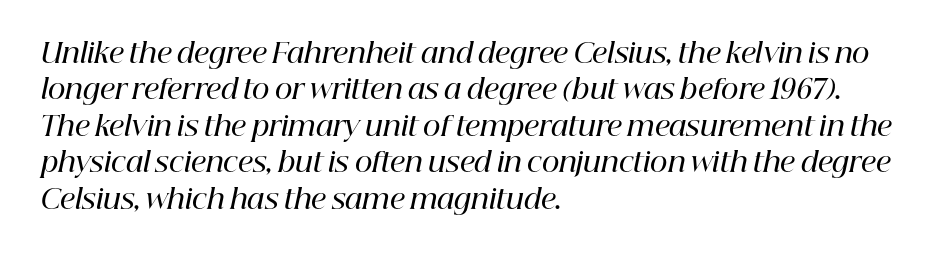
Q: Is the text bold? A: Semi-bold.
Q: Is the text italic (slanted)? A: Yes, it leans right by about 12 degrees.
Q: Is the text underlined? A: No.
Q: How is the paragraph aligned? A: Left-aligned.
Q: Is the spacing between letters normal or unusually wide? A: Normal.
Q: Is the spacing between lines tight, normal or loose? A: Normal.
